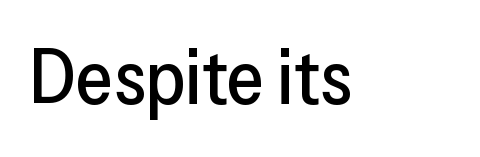
{"serif": "no", "italic": "no", "width": "normal", "stroke_contrast": "low", "x_height": "medium", "monospaced": "no", "underline": "no", "letter_spacing": "normal", "letter_spacing_em": 0.0, "glyph_px": 76}
